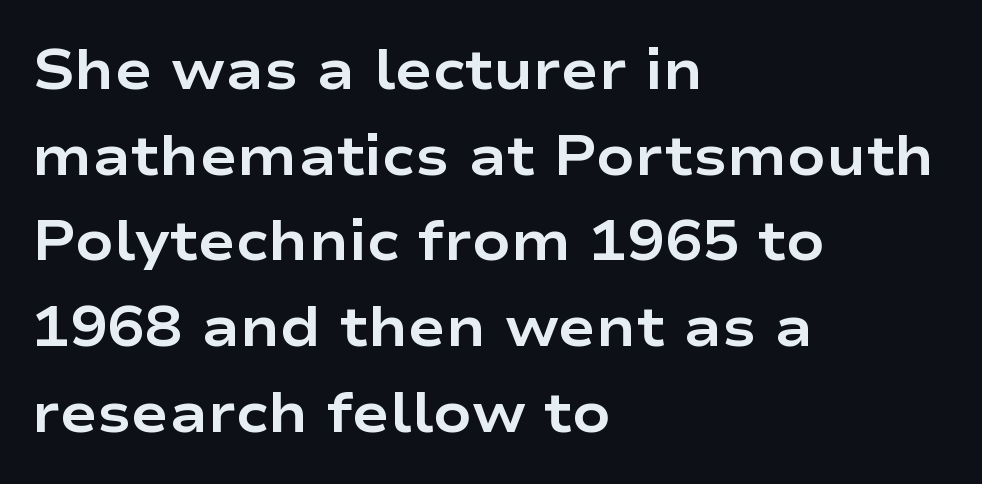
Q: Is the text bold? A: Yes.
Q: Is the text italic (slanted)? A: No, it is upright.
Q: Is the typeface a serif or a sans-serif typeface? A: Sans-serif.
Q: Is the text underlined? A: No.
Q: How is the paragraph aligned? A: Left-aligned.
Q: Is the spacing between letters normal or unusually wide? A: Normal.
Q: Is the spacing between lines tight, normal or loose? A: Normal.
Q: Width (condensed, normal, or wide)? A: Wide.
Q: Stroke contrast? A: Low.
Q: x-height? A: Medium.
Q: Monospaced? A: No.
